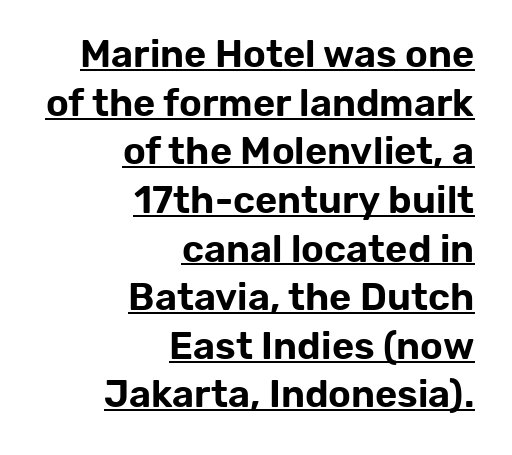
{"serif": "no", "italic": "no", "width": "normal", "stroke_contrast": "low", "x_height": "medium", "monospaced": "no", "underline": "yes", "align": "right", "line_spacing": "normal", "line_spacing_ratio": 1.28, "letter_spacing": "normal", "letter_spacing_em": 0.0, "glyph_px": 38}
